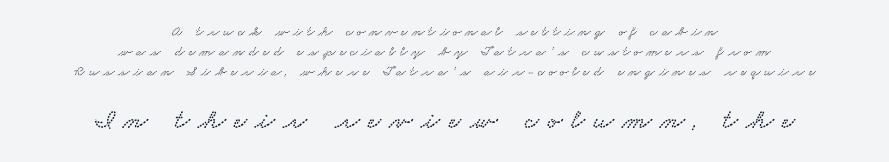
Q: Is the typeface a serif or a sans-serif typeface? A: Serif.
Q: Is the text underlined? A: No.
Q: How is the paragraph aligned? A: Centered.
Q: Is the spacing between letters normal or unusually wide? A: Unusually wide.
Q: Is the spacing between lines tight, normal or loose? A: Normal.
Q: Which block of text is set in a larger size, the first (top) or the second (bottom)? A: The second (bottom) one.
Q: Width (condensed, normal, or wide)? A: Wide.
Q: Stroke contrast? A: Low.
Q: x-height? A: Small.
Q: Monospaced? A: No.
